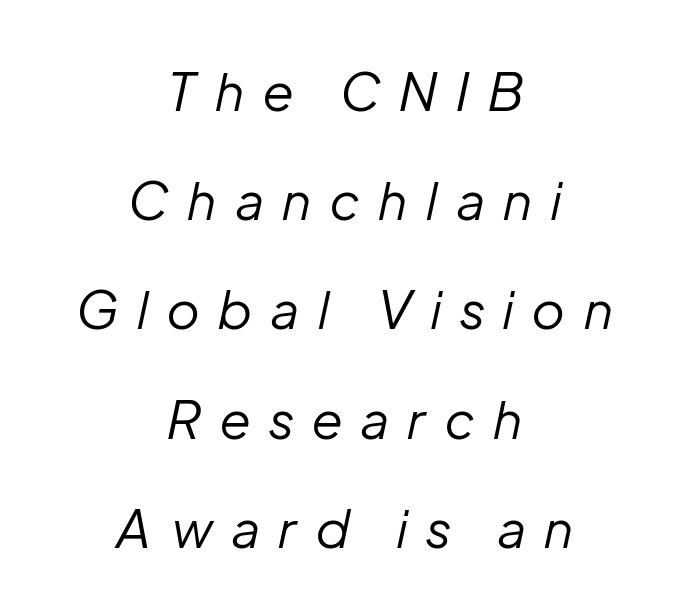
Line spacing here is loose. Weight: in the light-to-regular range. Letter spacing: wide. Unmarked baselines from the first word to the last. This sample uses an oblique cut, with every glyph tilted off the vertical.
